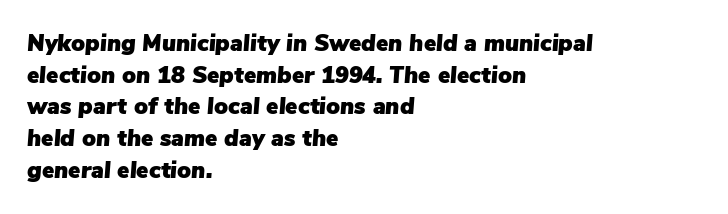
This sample uses an oblique cut, with every glyph tilted off the vertical. Short and long lines alike share a common starting point at left. Plain, unruled lines of type. Line spacing here is normal.
